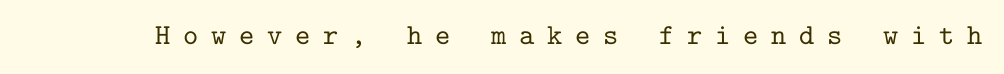
Spacing verdict: monospaced, one width for all characters. The letterforms stand isolated, each surrounded by extra space. You can tell it's not italic because the verticals are truly vertical. Anything drawn beneath the words? Only blank space. Note: serifs present on the glyphs.
